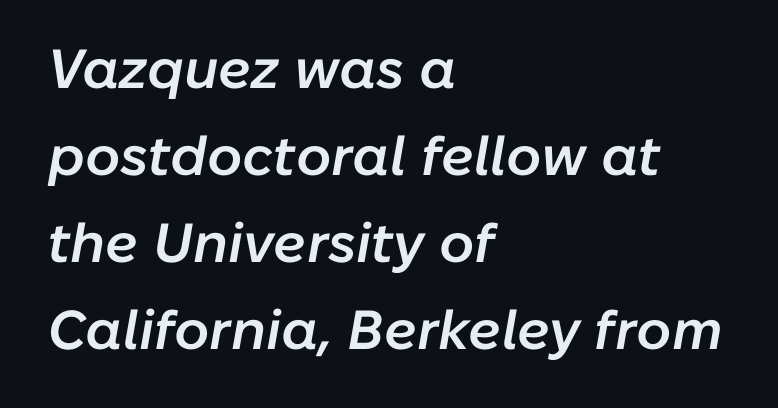
Honestly, the row spacing looks completely unremarkable. Is the letter spacing exaggerated? No — it looks like the ordinary default. Slant detected: the letters are inclined. Check the space under the baseline: it is left empty.
